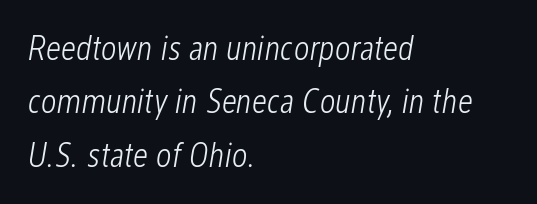
Q: Is the text bold? A: No.
Q: Is the text italic (slanted)? A: Yes, it leans right by about 12 degrees.
Q: Is the text underlined? A: No.
Q: How is the paragraph aligned? A: Left-aligned.
Q: Is the spacing between letters normal or unusually wide? A: Normal.
Q: Is the spacing between lines tight, normal or loose? A: Normal.
Q: Width (condensed, normal, or wide)? A: Condensed.
Q: Stroke contrast? A: Low.
Q: x-height? A: Medium.
Q: Monospaced? A: No.
